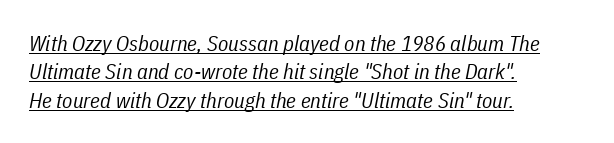
{"italic": "yes", "lean": "right", "slant_degrees": 11, "bold": "no", "underline": "yes", "align": "left", "line_spacing": "normal", "line_spacing_ratio": 1.35, "letter_spacing": "normal", "letter_spacing_em": 0.0, "glyph_px": 21}
